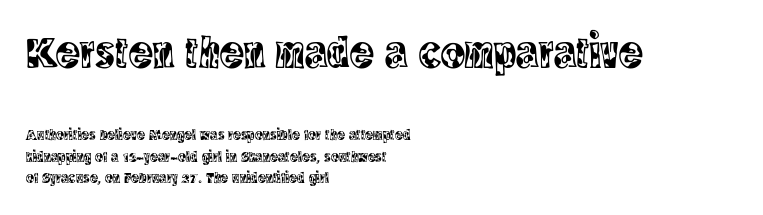
{"serif": "yes", "italic": "no", "width": "condensed", "x_height": "large", "monospaced": "no", "underline": "no", "align": "left", "line_spacing": "normal", "line_spacing_ratio": 1.43, "letter_spacing": "normal", "letter_spacing_em": 0.0, "larger_block": "first", "size_ratio": 3.0, "glyph_px": 45}
